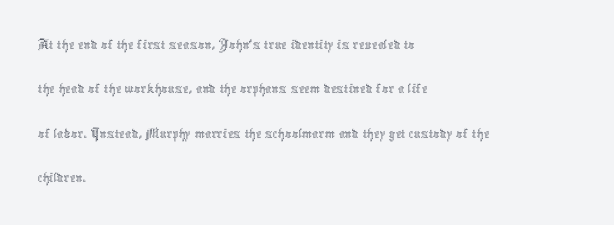
The image shows 32 px thin, condensed type, upright; set left-aligned, normal line spacing (1.39x), normal letter spacing, not underlined; a medium x-height.
